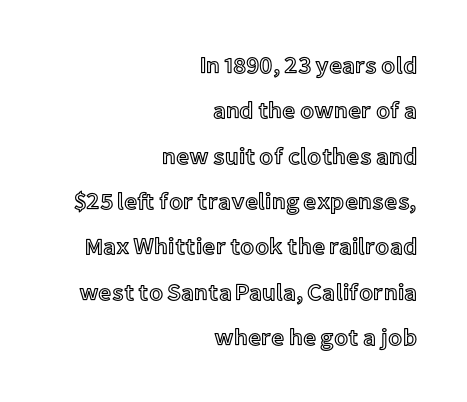
Successive baselines arrive slowly, with a big drop between each. Does the lettering tilt? It doesn't — this is upright. The space directly below the letters is spotless. The type is set solid horizontally, with unmodified tracking.
